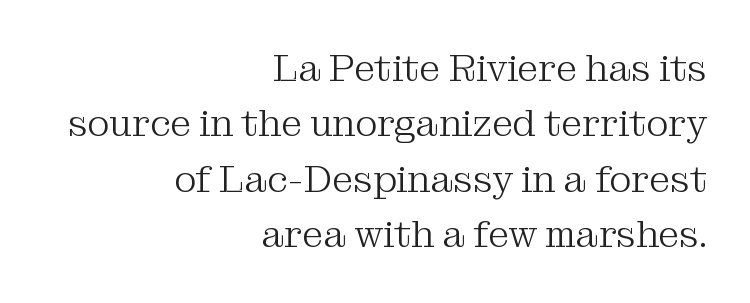
Stroke thickness stays within the range of a standard reading face or lighter. In terms of letterform style, serifs are clearly present. Character widths vary here, with narrow letters taking less room than wide ones. Compared with a flush-left layout, this one pins lines to the opposite, right side. If you drew a line through each stem, it would be perfectly vertical. Vertically, the passage feels balanced, rows spaced as you'd expect.
